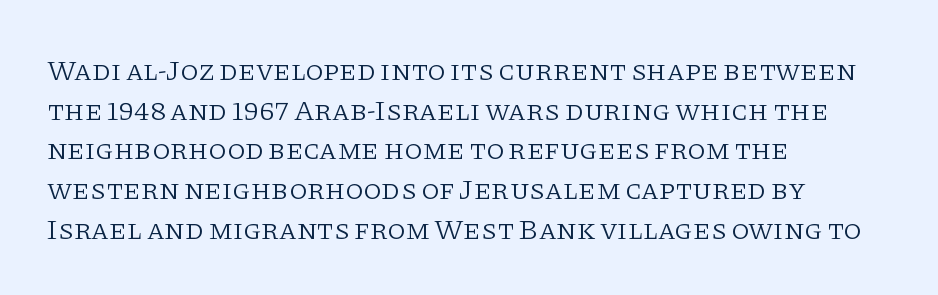
The image shows 29 px light serif type, upright; set left-aligned, normal line spacing (1.37x), normal letter spacing, not underlined; low stroke contrast and a large x-height.
